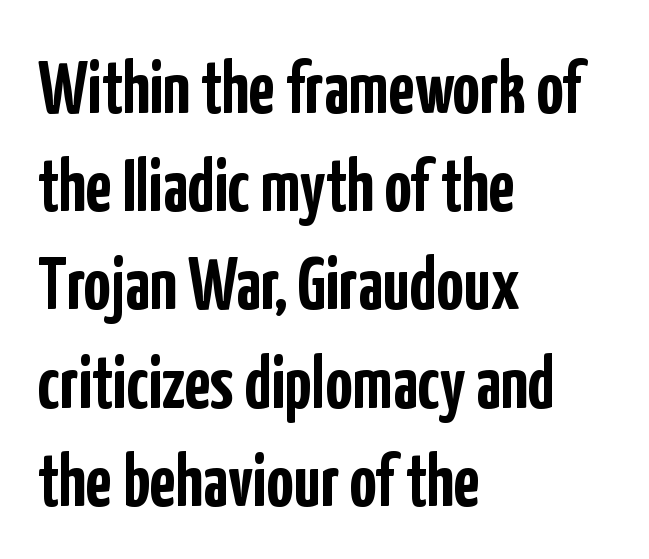
Note the varied advance widths — an 'i' is clearly narrower than an 'm'. Classification — sans serif. Standard letterfit; no display-style spreading of the glyphs. The lettering stays uniformly vertical, giving the passage a roman look. Normally led — the rows are evenly, conventionally spaced.
